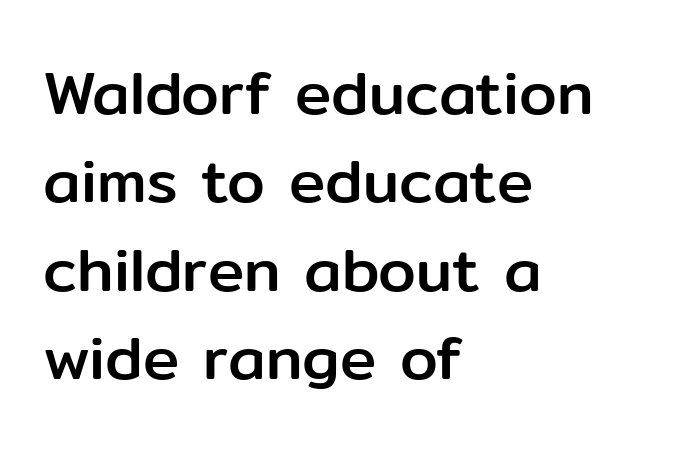
The image shows 61 px sans-serif type, upright; set left-aligned, normal line spacing (1.45x), normal letter spacing, not underlined; low stroke contrast and a medium x-height.
